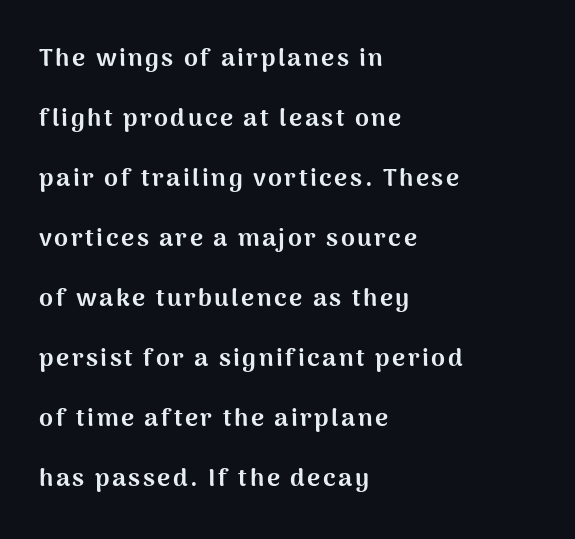
Q: Is the text bold? A: Yes.
Q: Is the text italic (slanted)? A: No, it is upright.
Q: Is the text underlined? A: No.
Q: How is the paragraph aligned? A: Left-aligned.
Q: Is the spacing between lines tight, normal or loose? A: Loose.
